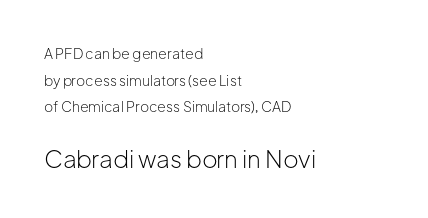
Q: Is the text bold? A: No.
Q: Is the text italic (slanted)? A: No, it is upright.
Q: Is the text underlined? A: No.
Q: How is the paragraph aligned? A: Left-aligned.
Q: Is the spacing between letters normal or unusually wide? A: Normal.
Q: Is the spacing between lines tight, normal or loose? A: Loose.
Q: Which block of text is set in a larger size, the first (top) or the second (bottom)? A: The second (bottom) one.
